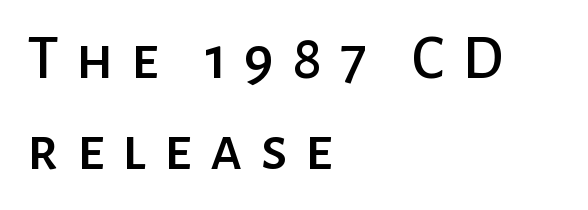
{"serif": "no", "italic": "no", "width": "normal", "stroke_contrast": "low", "x_height": "medium", "monospaced": "no", "underline": "no", "align": "left", "line_spacing": "normal", "line_spacing_ratio": 1.45, "letter_spacing": "wide", "letter_spacing_em": 0.28, "glyph_px": 63}
